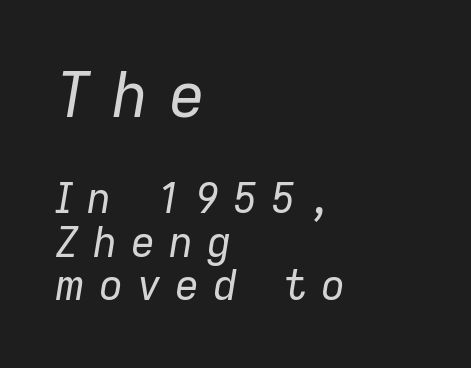
Heaviness? Minimal to ordinary, like unemphasized prose. Leading: reduced. A typesetter would call this heavily tracked-out type. The ragged edge is on the right, which tells us the setting is flush left. Each letter keeps its own natural width here, so spacing adapts to shape. The space beneath each line is pristine and unruled.
